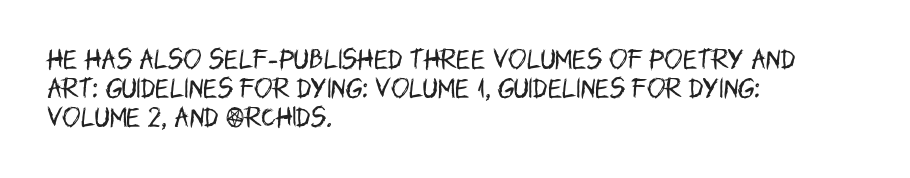
Q: Is the text bold? A: No.
Q: Is the text italic (slanted)? A: No, it is upright.
Q: Is the text underlined? A: No.
Q: How is the paragraph aligned? A: Left-aligned.
Q: Is the spacing between letters normal or unusually wide? A: Normal.
Q: Is the spacing between lines tight, normal or loose? A: Normal.
